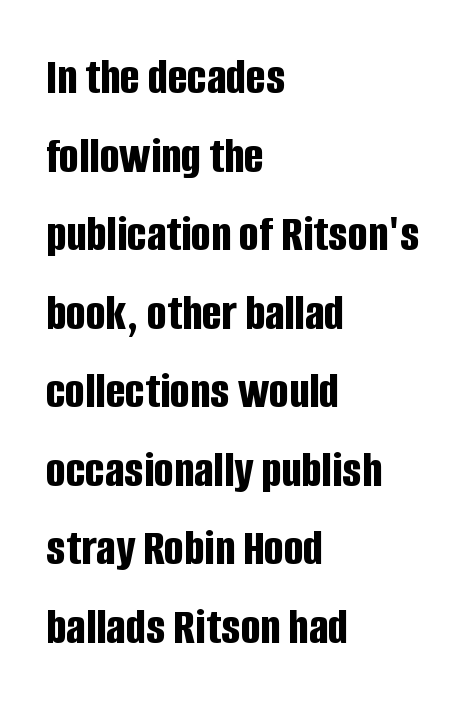
Think of a printed novel: that variable character pitch is what you see here. Observe the absence of serifs on each vertical stroke in this sample. These lines were composed using upright roman letters. Caption: multi-line text, flush left, ragged right. Plenty of ink on the page — the face is bold. What stands out about the letter spacing? Nothing — it is the standard amount.
